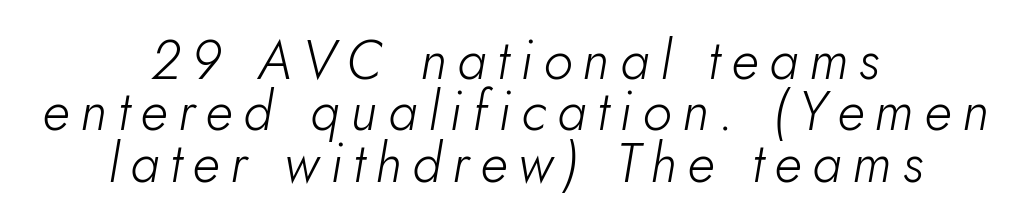
The image shows 54 px light type, italic (leaning right); set centered, tight line spacing (0.95x), unusually wide letter spacing (+0.2 em), not underlined; low stroke contrast and a small x-height.
